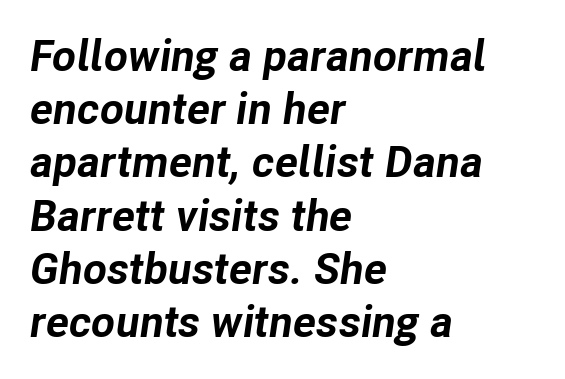
The string is rendered with underlining switched off. Think of a printed novel: that variable character pitch is what you see here. The axis of the letterforms is tilted away from vertical. Reading down the block, your eye returns to a fixed left position each line. Pretty heavy lettering here — definitely bold. Is the letter spacing exaggerated? No — it looks like the ordinary default.
